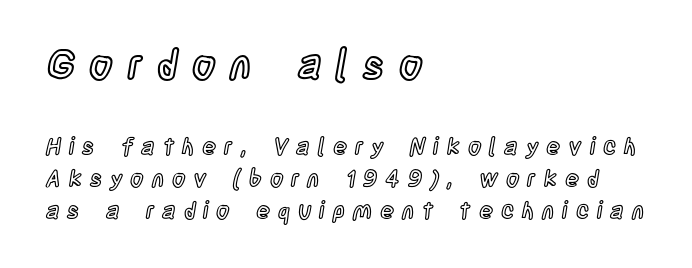
The passage shown is not underscored anywhere. The designer gave the opening block more size than the closing block. Short note: letters widely spaced.
